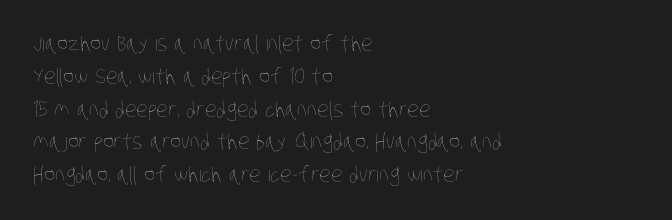
The image shows 21 px text type; set left-aligned, normal line spacing (1.56x), normal letter spacing, not underlined.
